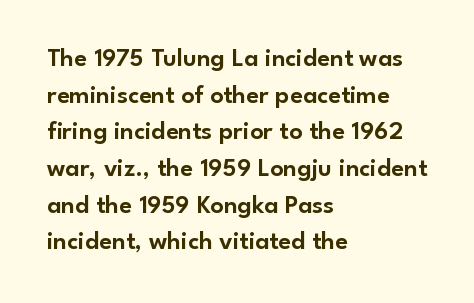
Here the glyphs are tracked normally, forming tight word shapes. Upright lettering throughout. Underline: absent. The lines are quadded left.
